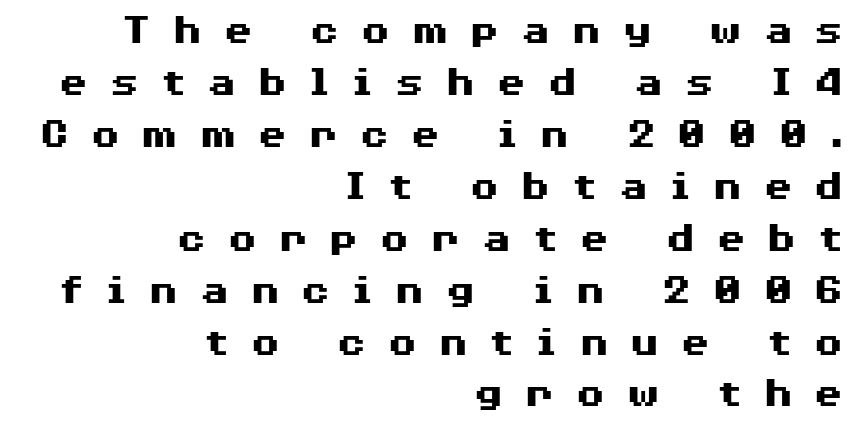
These lines were composed using upright roman letters. What weight is shown? A full bold with thick strokes. Tracking value appears strongly positive — letters spread wide. The text block is weighted toward the right margin, trailing off unevenly leftward. Decoration check: the copy has no underline. Spacing verdict: proportional, widths tailored to each character.
